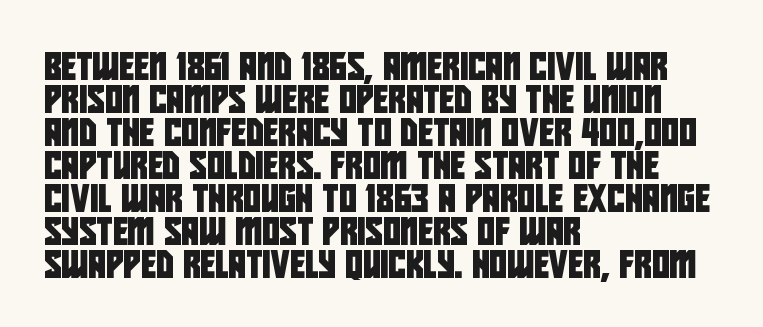
Q: Is the text underlined? A: No.
Q: How is the paragraph aligned? A: Left-aligned.
Q: Is the spacing between letters normal or unusually wide? A: Normal.
